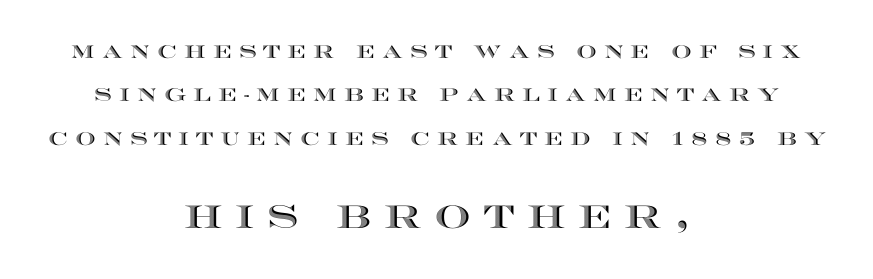
{"italic": "no", "width": "wide", "x_height": "large", "monospaced": "no", "underline": "no", "align": "center", "line_spacing": "loose", "line_spacing_ratio": 2.41, "letter_spacing": "wide", "letter_spacing_em": 0.4, "larger_block": "second", "size_ratio": 1.78, "glyph_px": 32}
